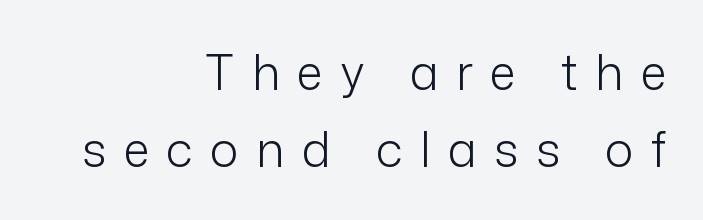
{"serif": "no", "italic": "no", "bold": "no", "weight": "light", "width": "normal", "stroke_contrast": "low", "x_height": "medium", "monospaced": "no", "underline": "no", "align": "right", "line_spacing": "normal", "line_spacing_ratio": 1.6, "letter_spacing": "wide", "letter_spacing_em": 0.36, "glyph_px": 48}
